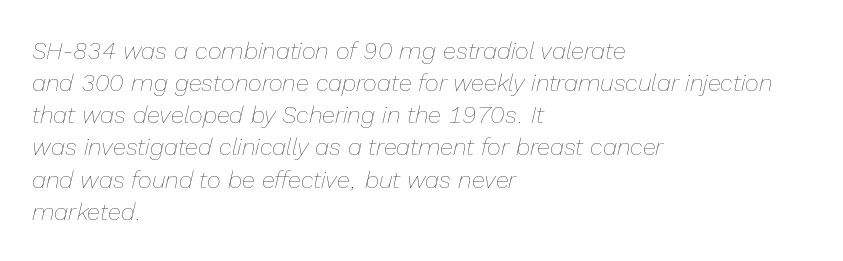
Q: Is the text bold? A: No.
Q: Is the text italic (slanted)? A: Yes, it leans right by about 13 degrees.
Q: Is the text underlined? A: No.
Q: How is the paragraph aligned? A: Left-aligned.
Q: Is the spacing between letters normal or unusually wide? A: Normal.
Q: Is the spacing between lines tight, normal or loose? A: Normal.
